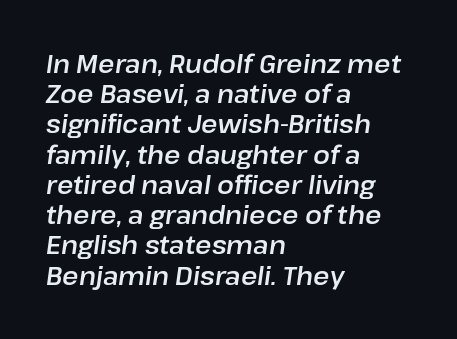
Q: Is the text italic (slanted)? A: Yes, it leans right by about 8 degrees.
Q: Is the text underlined? A: No.
Q: How is the paragraph aligned? A: Left-aligned.
Q: Is the spacing between letters normal or unusually wide? A: Normal.
